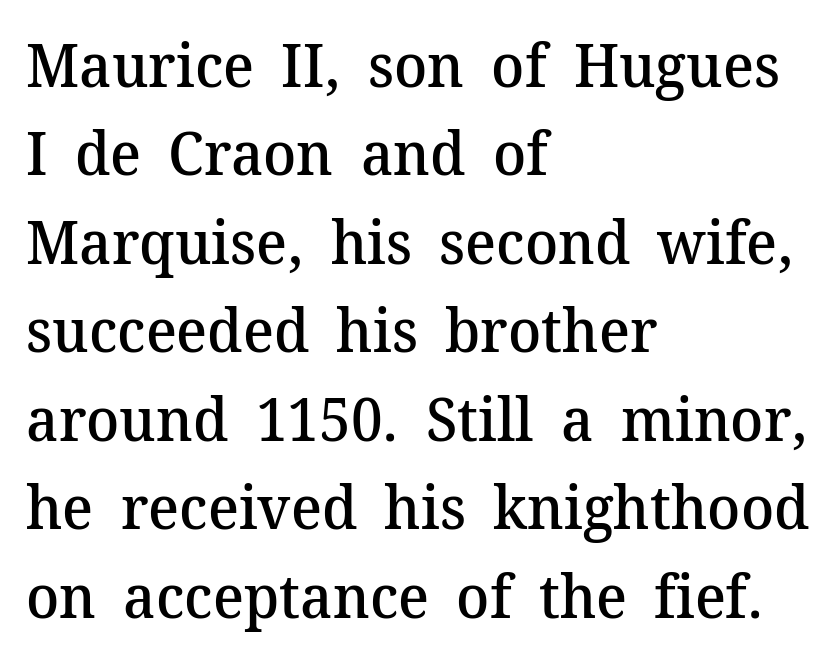
Q: Is the text bold? A: Semi-bold.
Q: Is the text italic (slanted)? A: No, it is upright.
Q: Is the typeface a serif or a sans-serif typeface? A: Serif.
Q: Is the text underlined? A: No.
Q: How is the paragraph aligned? A: Left-aligned.
Q: Is the spacing between letters normal or unusually wide? A: Normal.
Q: Is the spacing between lines tight, normal or loose? A: Normal.
Q: Width (condensed, normal, or wide)? A: Normal.
Q: Stroke contrast? A: Medium.
Q: x-height? A: Medium.
Q: Monospaced? A: No.
